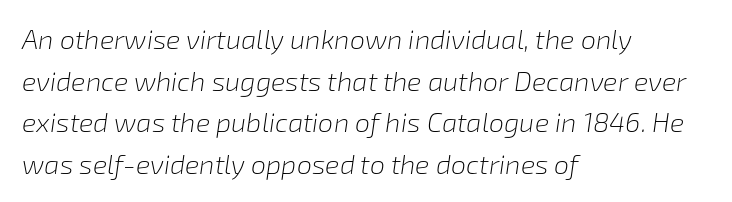
Leading: standard. Yep, that's italic — everything's leaning. Stroke mass is kept to a normal reading level or below. Unmarked baselines from the first word to the last.
